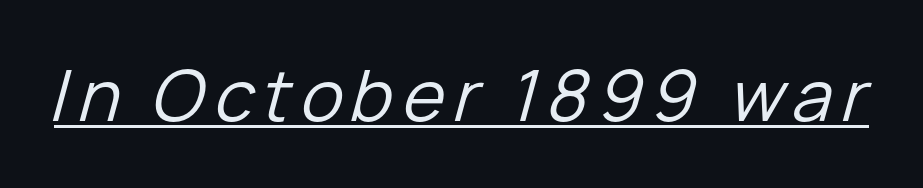
Q: Is the text bold? A: No.
Q: Is the text italic (slanted)? A: Yes, it leans right by about 15 degrees.
Q: Is the text underlined? A: Yes.
Q: Width (condensed, normal, or wide)? A: Normal.
Q: Stroke contrast? A: Low.
Q: x-height? A: Medium.
Q: Monospaced? A: No.
